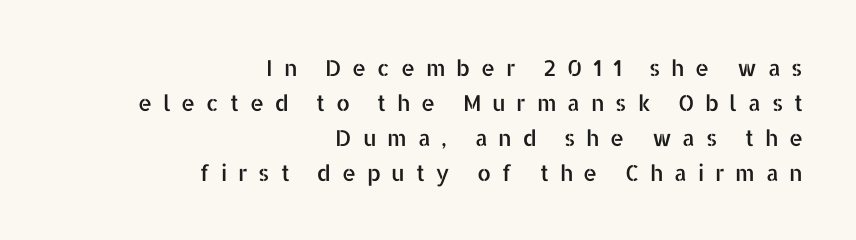
Q: Is the text italic (slanted)? A: No, it is upright.
Q: Is the text underlined? A: No.
Q: How is the paragraph aligned? A: Right-aligned.
Q: Is the spacing between letters normal or unusually wide? A: Unusually wide.
Q: Is the spacing between lines tight, normal or loose? A: Normal.
